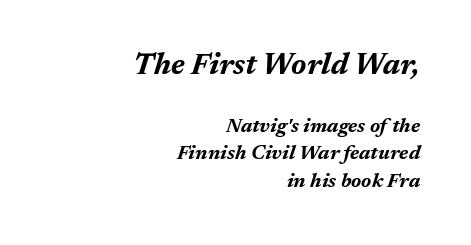
The image shows 30 px bold type, italic (leaning right); set right-aligned, normal line spacing (1.39x), normal letter spacing, not underlined; the first (top) block is 1.5x larger; medium stroke contrast and a medium x-height.
